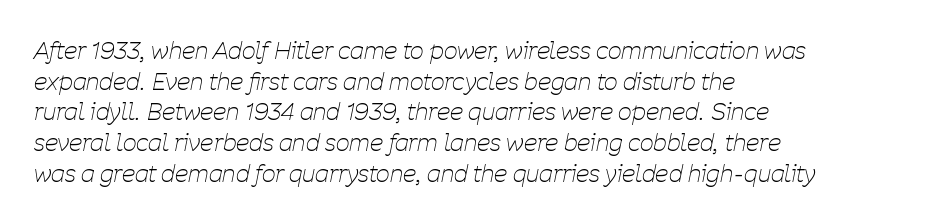
{"italic": "yes", "lean": "right", "slant_degrees": 11, "bold": "no", "underline": "no", "align": "left", "line_spacing": "normal", "line_spacing_ratio": 1.28, "letter_spacing": "normal", "letter_spacing_em": 0.0, "glyph_px": 24}
